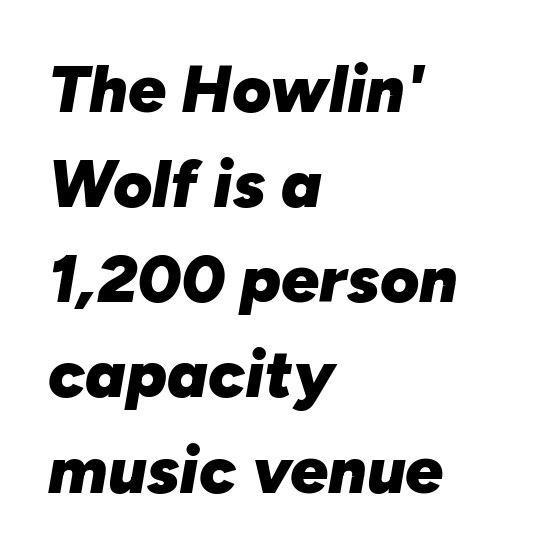
Q: Is the text bold? A: Yes.
Q: Is the text italic (slanted)? A: Yes, it leans right by about 10 degrees.
Q: Is the text underlined? A: No.
Q: How is the paragraph aligned? A: Left-aligned.
Q: Is the spacing between letters normal or unusually wide? A: Normal.
Q: Is the spacing between lines tight, normal or loose? A: Normal.
Q: Width (condensed, normal, or wide)? A: Normal.
Q: Stroke contrast? A: Low.
Q: x-height? A: Medium.
Q: Monospaced? A: No.
